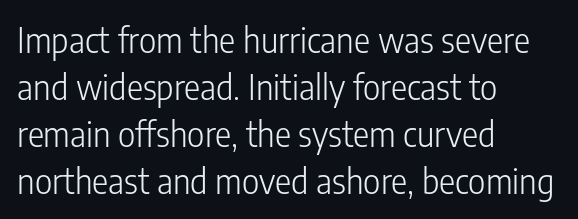
Note the varied advance widths — an 'i' is clearly narrower than an 'm'. Ascenders rise straight up at ninety degrees. Typeset ragged right — the left edge is the straight one. Plain, unruled lines of type. The rendering keeps characters at their native spacing. Font category for this specimen: sans-serif.
